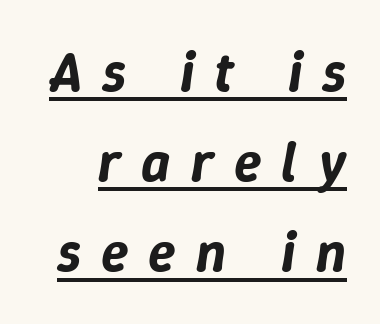
{"italic": "yes", "lean": "right", "slant_degrees": 9, "width": "normal", "stroke_contrast": "low", "x_height": "medium", "monospaced": "no", "underline": "yes", "line_spacing": "normal", "line_spacing_ratio": 1.61, "letter_spacing": "wide", "letter_spacing_em": 0.36, "glyph_px": 56}
